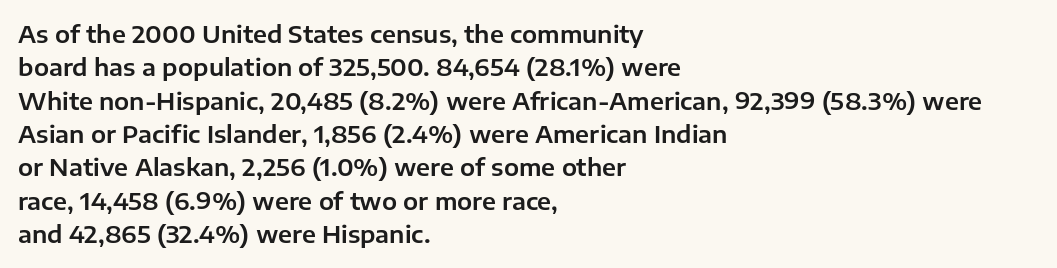
The image shows 24 px text type, upright; set left-aligned, normal line spacing (1.39x), normal letter spacing, not underlined.
